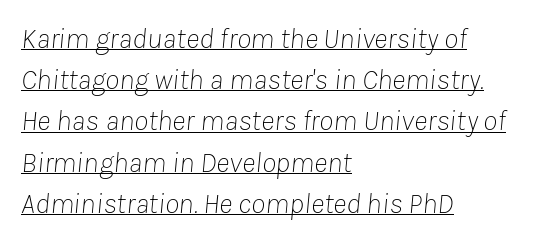
{"italic": "yes", "lean": "right", "slant_degrees": 8, "bold": "no", "weight": "thin", "width": "normal", "stroke_contrast": "low", "x_height": "medium", "monospaced": "no", "underline": "yes", "align": "left", "line_spacing": "normal", "line_spacing_ratio": 1.42, "letter_spacing": "normal", "letter_spacing_em": 0.0, "glyph_px": 29}
